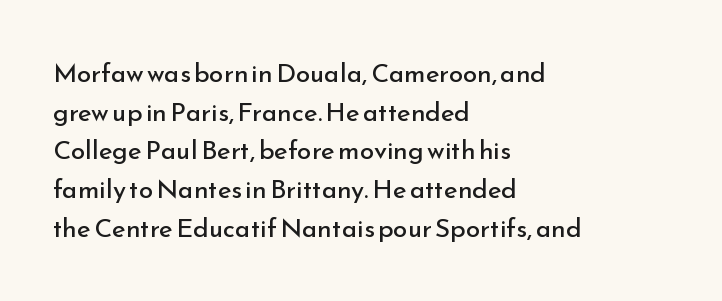
Q: Is the text bold? A: No.
Q: Is the text italic (slanted)? A: No, it is upright.
Q: Is the text underlined? A: No.
Q: How is the paragraph aligned? A: Left-aligned.
Q: Is the spacing between letters normal or unusually wide? A: Normal.
Q: Is the spacing between lines tight, normal or loose? A: Normal.
